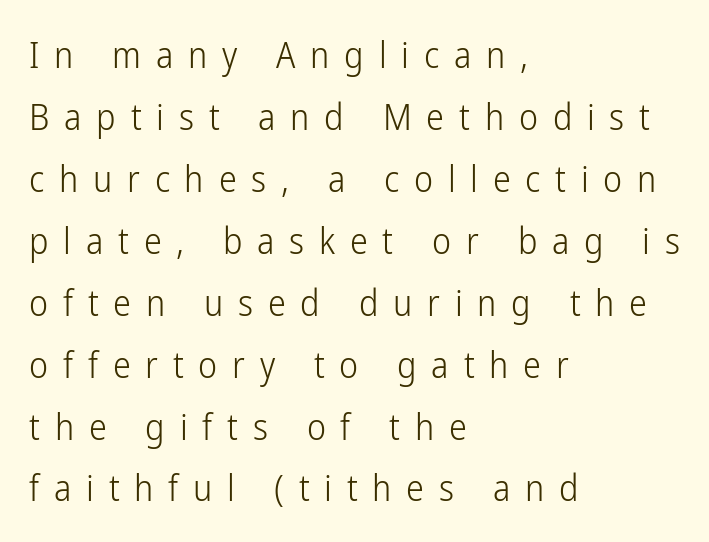
Q: Is the text bold? A: No.
Q: Is the text italic (slanted)? A: No, it is upright.
Q: Is the typeface a serif or a sans-serif typeface? A: Sans-serif.
Q: Is the text underlined? A: No.
Q: How is the paragraph aligned? A: Left-aligned.
Q: Is the spacing between letters normal or unusually wide? A: Unusually wide.
Q: Width (condensed, normal, or wide)? A: Condensed.
Q: Stroke contrast? A: Low.
Q: x-height? A: Medium.
Q: Monospaced? A: No.
